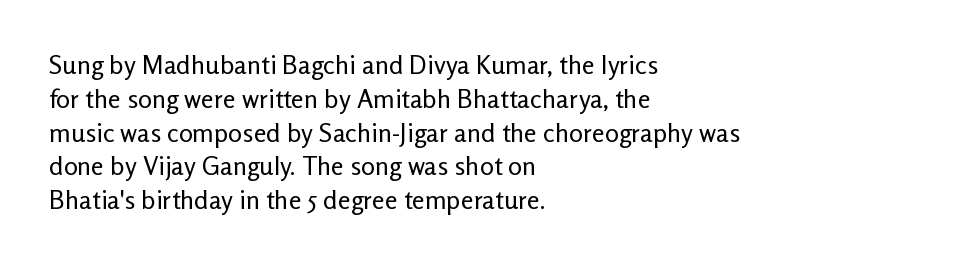
The image shows 26 px text type, upright; set left-aligned, normal line spacing (1.3x), normal letter spacing, not underlined.
